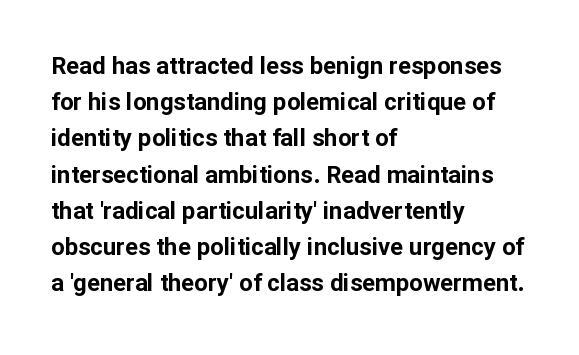
{"italic": "no", "bold": "yes", "underline": "no", "align": "left", "line_spacing": "normal", "line_spacing_ratio": 1.51, "letter_spacing": "normal", "letter_spacing_em": 0.0, "glyph_px": 24}
